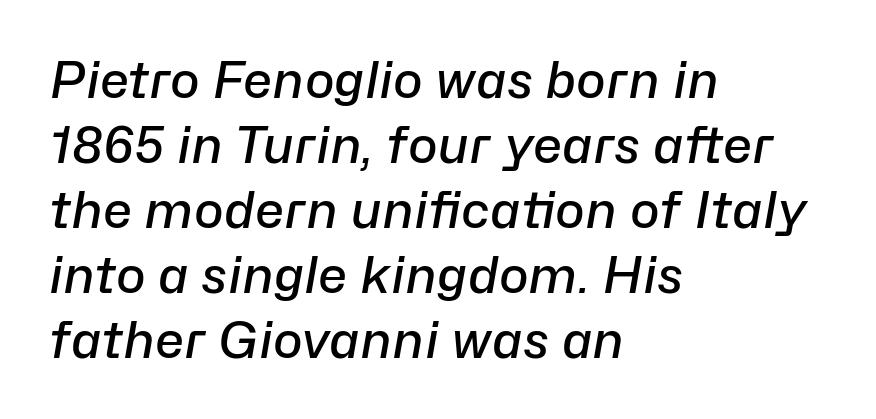
{"italic": "yes", "lean": "right", "slant_degrees": 10, "bold": "semi", "weight": "semibold", "width": "normal", "stroke_contrast": "low", "x_height": "medium", "monospaced": "no", "underline": "no", "align": "left", "line_spacing": "normal", "line_spacing_ratio": 1.3, "letter_spacing": "normal", "letter_spacing_em": 0.0, "glyph_px": 50}
